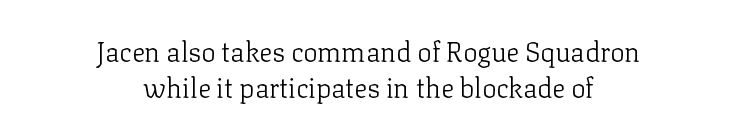
Q: Is the text bold? A: No.
Q: Is the text italic (slanted)? A: No, it is upright.
Q: Is the text underlined? A: No.
Q: How is the paragraph aligned? A: Centered.
Q: Is the spacing between letters normal or unusually wide? A: Normal.
Q: Is the spacing between lines tight, normal or loose? A: Normal.
